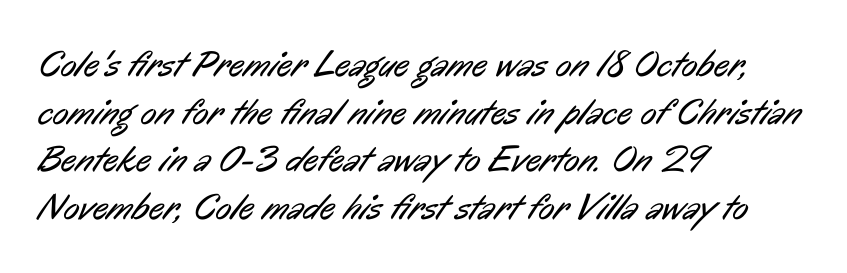
The image shows 37 px regular-weight, condensed sans-serif type; set left-aligned, normal line spacing (1.29x), normal letter spacing, not underlined; low stroke contrast and a medium x-height.
